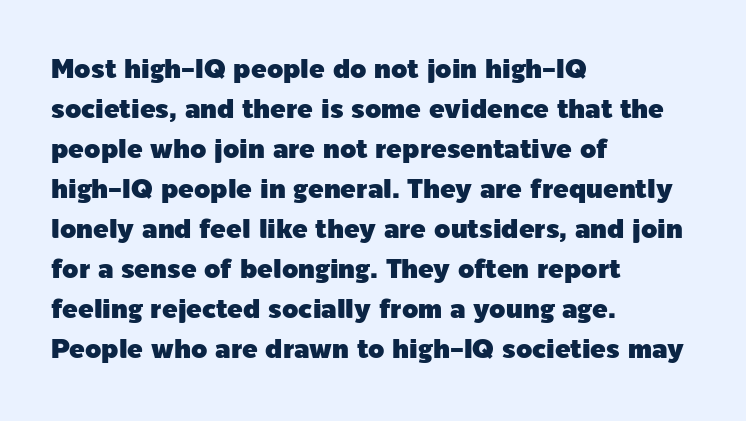
The image shows 26 px text type, upright; set left-aligned, normal line spacing (1.54x), normal letter spacing, not underlined.
